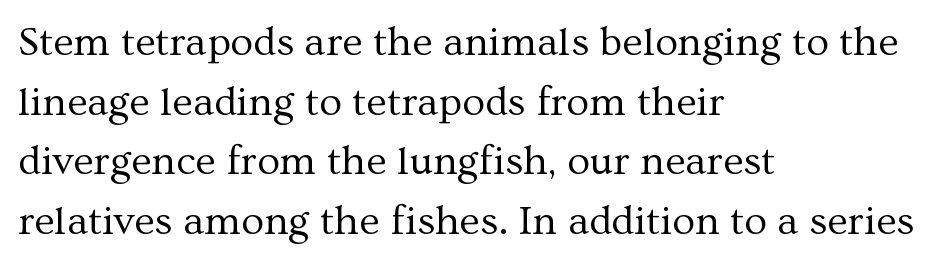
{"serif": "yes", "italic": "no", "bold": "no", "weight": "regular", "width": "normal", "stroke_contrast": "medium", "x_height": "medium", "monospaced": "no", "underline": "no", "align": "left", "line_spacing": "normal", "line_spacing_ratio": 1.42, "letter_spacing": "normal", "letter_spacing_em": 0.0, "glyph_px": 42}
